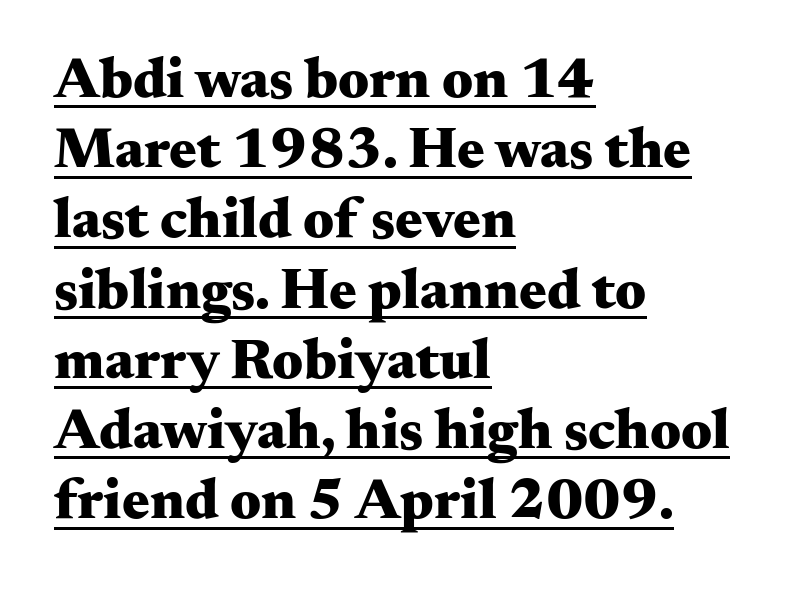
The image shows 58 px heavy, wide serif type, upright; set left-aligned, line spacing 1.21x, normal letter spacing, underlined; medium stroke contrast and a small x-height.
